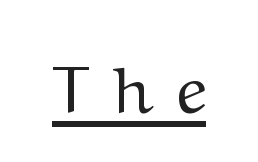
Q: Is the text bold? A: No.
Q: Is the text italic (slanted)? A: No, it is upright.
Q: Is the typeface a serif or a sans-serif typeface? A: Serif.
Q: Is the text underlined? A: Yes.
Q: Is the spacing between letters normal or unusually wide? A: Unusually wide.
Q: Width (condensed, normal, or wide)? A: Normal.
Q: Stroke contrast? A: Medium.
Q: x-height? A: Medium.
Q: Monospaced? A: No.
